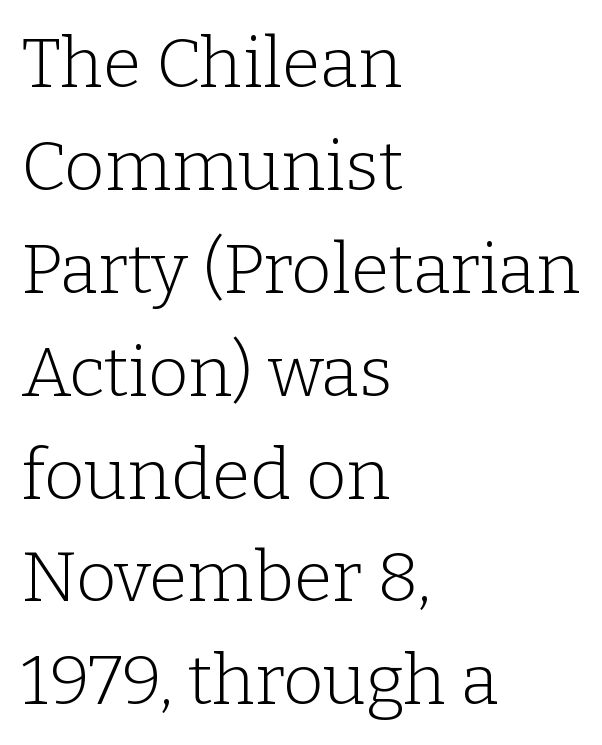
{"serif": "yes", "italic": "no", "bold": "no", "weight": "light", "width": "normal", "stroke_contrast": "low", "x_height": "medium", "monospaced": "no", "underline": "no", "align": "left", "line_spacing": "normal", "line_spacing_ratio": 1.47, "letter_spacing": "normal", "letter_spacing_em": 0.0, "glyph_px": 70}
